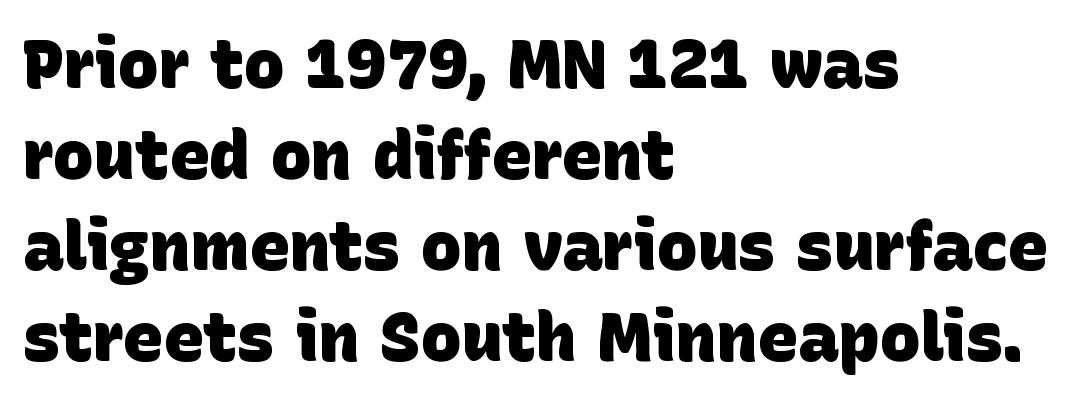
{"serif": "no", "bold": "yes", "weight": "heavy", "width": "normal", "stroke_contrast": "low", "x_height": "large", "monospaced": "no", "underline": "no", "align": "left", "line_spacing": "normal", "line_spacing_ratio": 1.34, "letter_spacing": "normal", "letter_spacing_em": 0.0, "glyph_px": 68}
